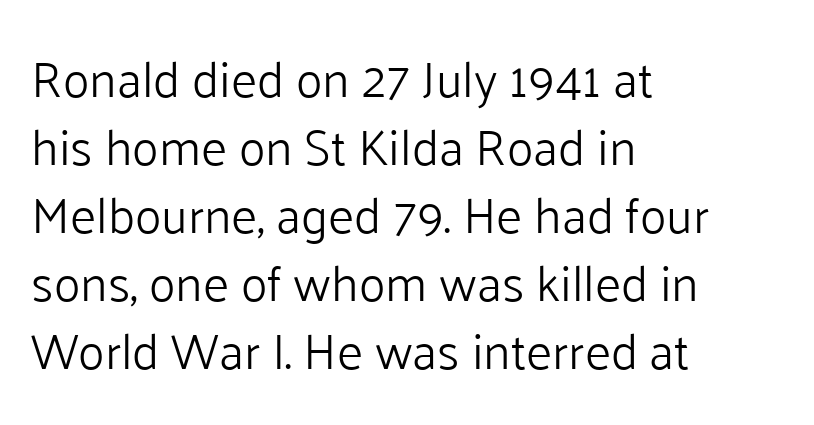
The image shows 50 px light sans-serif type, upright; set left-aligned, normal line spacing (1.36x), normal letter spacing, not underlined; low stroke contrast and a medium x-height.
